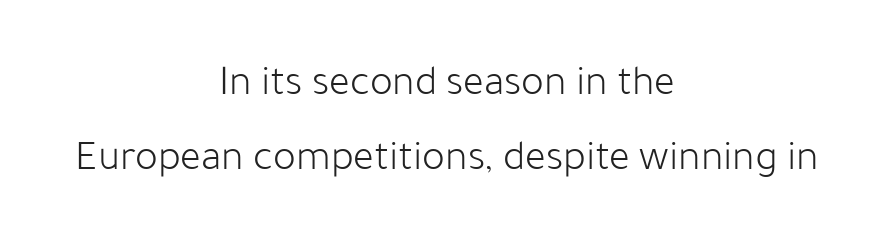
The image shows 43 px light sans-serif type, upright; set centered, line spacing 1.75x, normal letter spacing, not underlined; low stroke contrast and a medium x-height.
